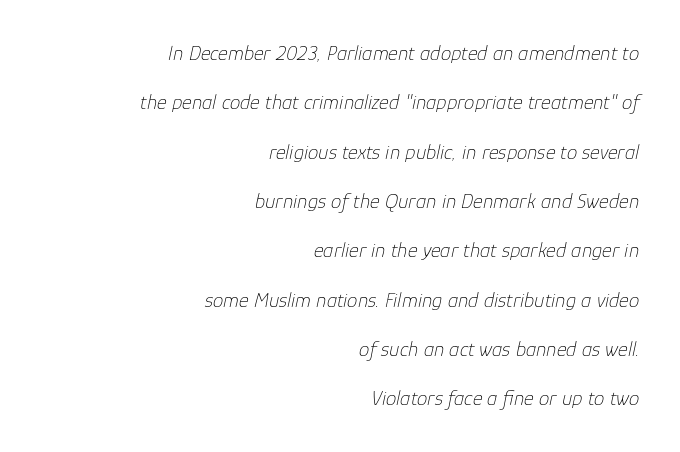
The image shows 21 px text type, italic (leaning right); set right-aligned, loose line spacing (2.35x), normal letter spacing, not underlined.
